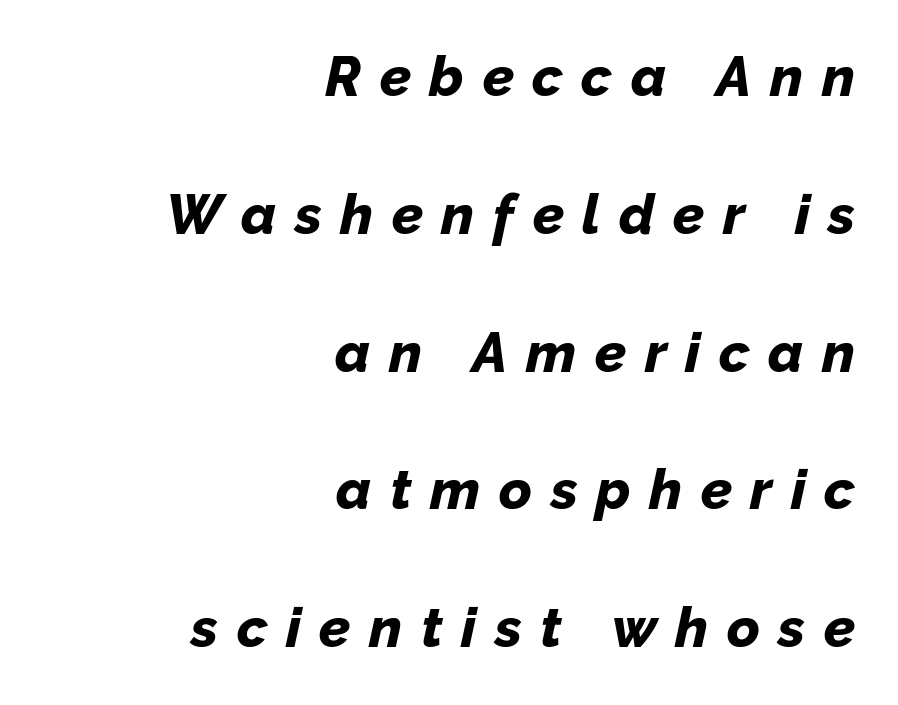
Q: Is the text bold? A: Yes.
Q: Is the text italic (slanted)? A: Yes, it leans right by about 12 degrees.
Q: Is the text underlined? A: No.
Q: How is the paragraph aligned? A: Right-aligned.
Q: Is the spacing between letters normal or unusually wide? A: Unusually wide.
Q: Is the spacing between lines tight, normal or loose? A: Loose.
Q: Width (condensed, normal, or wide)? A: Normal.
Q: Stroke contrast? A: Low.
Q: x-height? A: Medium.
Q: Monospaced? A: No.
